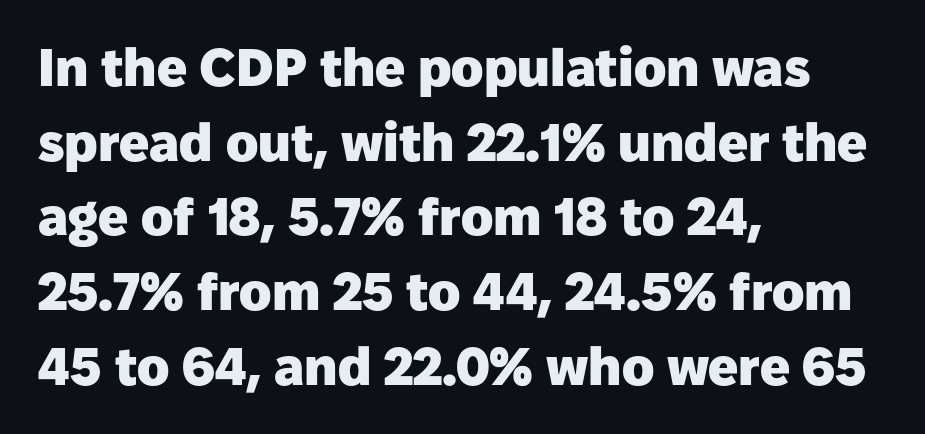
Q: Is the text bold? A: Yes.
Q: Is the text italic (slanted)? A: No, it is upright.
Q: Is the typeface a serif or a sans-serif typeface? A: Sans-serif.
Q: Is the text underlined? A: No.
Q: How is the paragraph aligned? A: Left-aligned.
Q: Is the spacing between letters normal or unusually wide? A: Normal.
Q: Is the spacing between lines tight, normal or loose? A: Normal.
Q: Width (condensed, normal, or wide)? A: Normal.
Q: Stroke contrast? A: Low.
Q: x-height? A: Medium.
Q: Monospaced? A: No.
